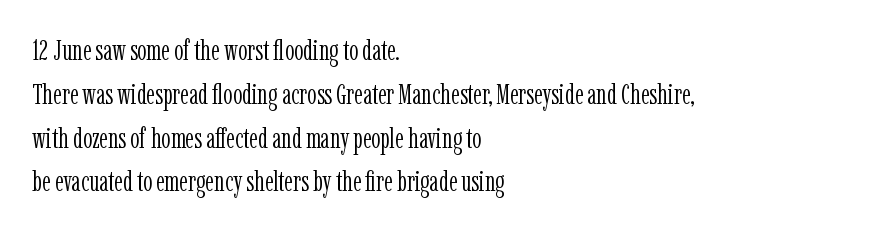
{"serif": "yes", "italic": "no", "bold": "no", "weight": "light", "width": "condensed", "stroke_contrast": "low", "x_height": "medium", "monospaced": "no", "underline": "no", "align": "left", "line_spacing": "normal", "line_spacing_ratio": 1.51, "letter_spacing": "normal", "letter_spacing_em": 0.0, "glyph_px": 29}
